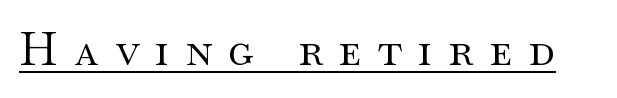
Q: Is the text bold? A: No.
Q: Is the text italic (slanted)? A: No, it is upright.
Q: Is the typeface a serif or a sans-serif typeface? A: Serif.
Q: Is the text underlined? A: Yes.
Q: Is the spacing between letters normal or unusually wide? A: Unusually wide.
Q: Width (condensed, normal, or wide)? A: Wide.
Q: Stroke contrast? A: Medium.
Q: x-height? A: Small.
Q: Monospaced? A: No.
